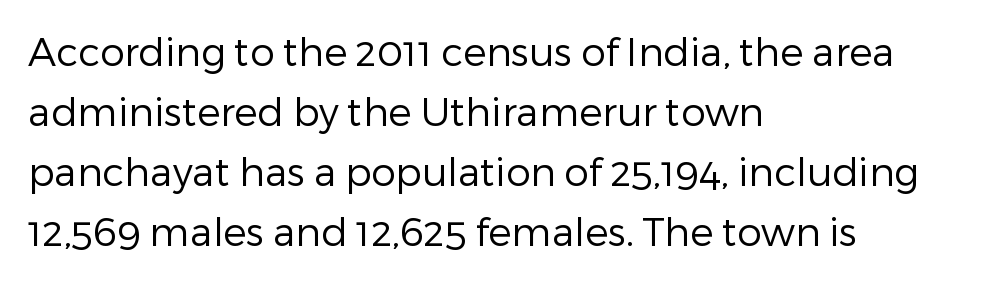
{"serif": "no", "italic": "no", "bold": "no", "weight": "regular", "width": "normal", "stroke_contrast": "low", "x_height": "medium", "monospaced": "no", "underline": "no", "align": "left", "line_spacing": "normal", "line_spacing_ratio": 1.54, "letter_spacing": "normal", "letter_spacing_em": 0.0, "glyph_px": 39}
